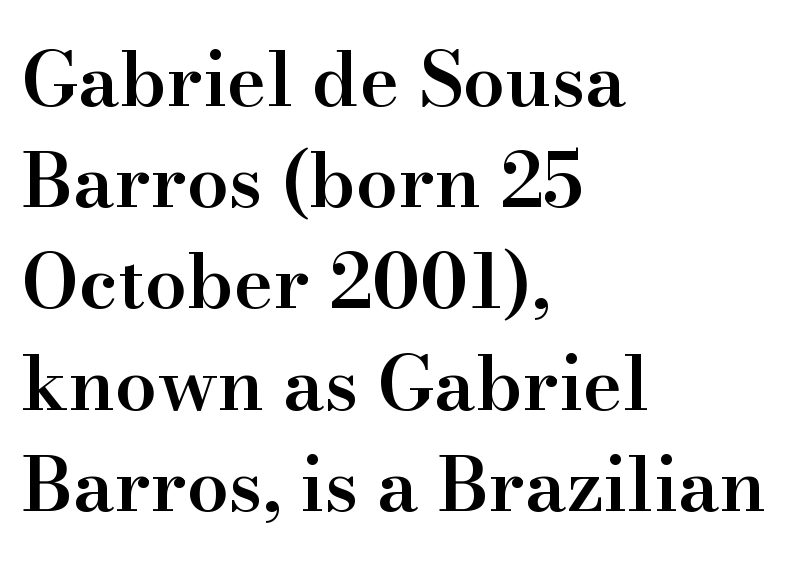
{"serif": "yes", "italic": "no", "bold": "semi", "weight": "semibold", "width": "normal", "stroke_contrast": "high", "x_height": "small", "monospaced": "no", "underline": "no", "align": "left", "line_spacing": "normal", "line_spacing_ratio": 1.35, "letter_spacing": "normal", "letter_spacing_em": 0.0, "glyph_px": 75}
